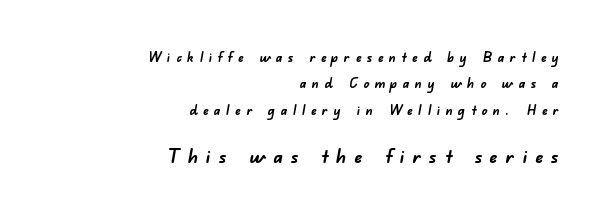
The image shows 20 px bold type; set right-aligned, line spacing 1.89x, unusually wide letter spacing (+0.39 em), not underlined; the second (bottom) block is 1.43x larger.
